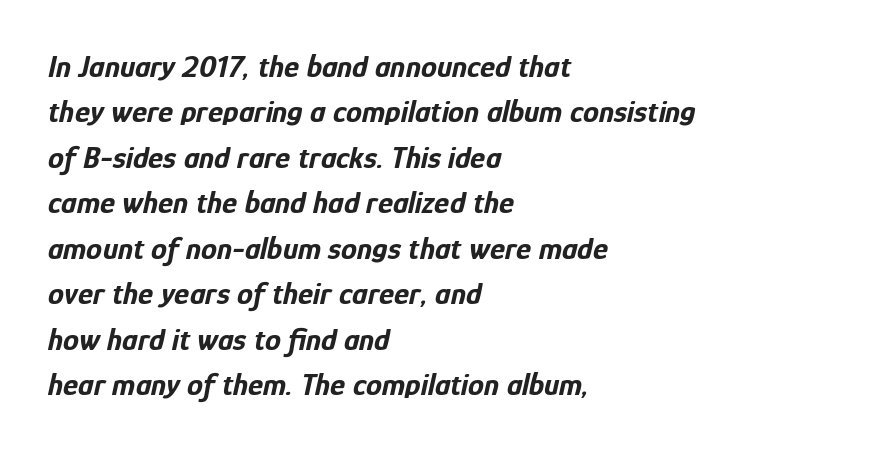
{"italic": "yes", "lean": "right", "slant_degrees": 12, "bold": "yes", "weight": "bold", "width": "condensed", "stroke_contrast": "low", "x_height": "medium", "monospaced": "no", "underline": "no", "align": "left", "line_spacing": "normal", "line_spacing_ratio": 1.42, "letter_spacing": "normal", "letter_spacing_em": 0.0, "glyph_px": 32}
